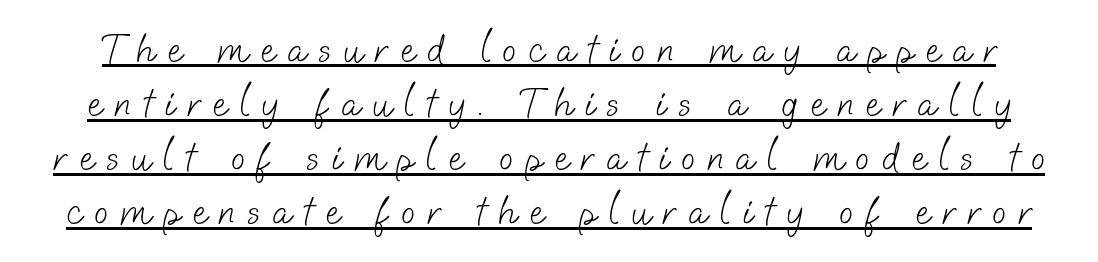
The image shows 41 px light sans-serif type; set normal line spacing (1.32x), unusually wide letter spacing (+0.3 em), underlined; low stroke contrast and a small x-height.
